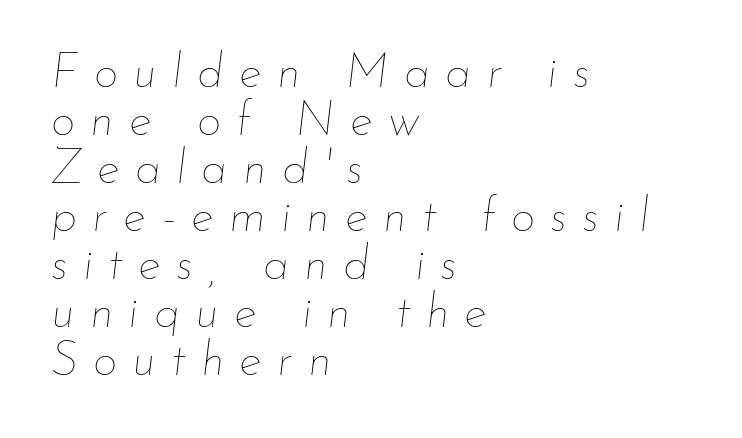
Rendered with sloped, italic letterforms. Character widths vary here, with narrow letters taking less room than wide ones. Typeset ragged right — the left edge is the straight one. Descender tails drop into unmarked territory. This reads as an unemphasized weight, regular at the heaviest. Characters follow at a spacing far wider than the type designer built in.
